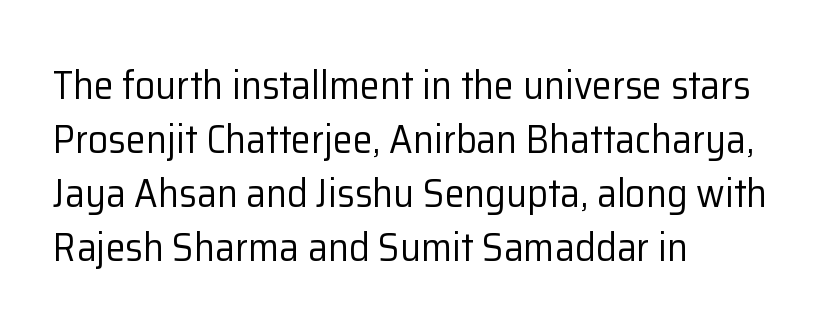
The image shows 40 px regular-weight sans-serif type, upright; set left-aligned, normal line spacing (1.35x), normal letter spacing, not underlined; low stroke contrast and a medium x-height.
